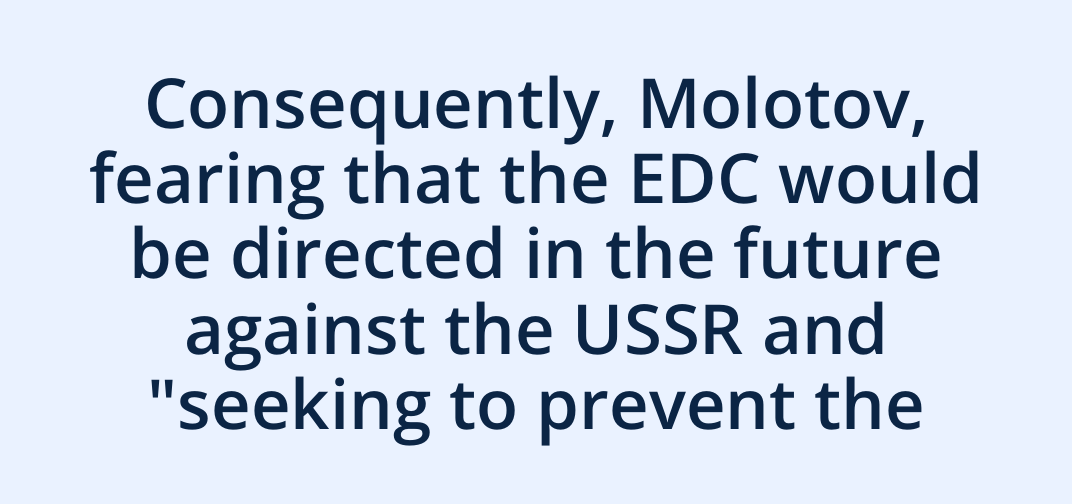
Q: Is the text bold? A: Semi-bold.
Q: Is the text italic (slanted)? A: No, it is upright.
Q: Is the typeface a serif or a sans-serif typeface? A: Sans-serif.
Q: Is the text underlined? A: No.
Q: How is the paragraph aligned? A: Centered.
Q: Is the spacing between letters normal or unusually wide? A: Normal.
Q: Is the spacing between lines tight, normal or loose? A: Tight.
Q: Width (condensed, normal, or wide)? A: Normal.
Q: Stroke contrast? A: Low.
Q: x-height? A: Medium.
Q: Monospaced? A: No.
